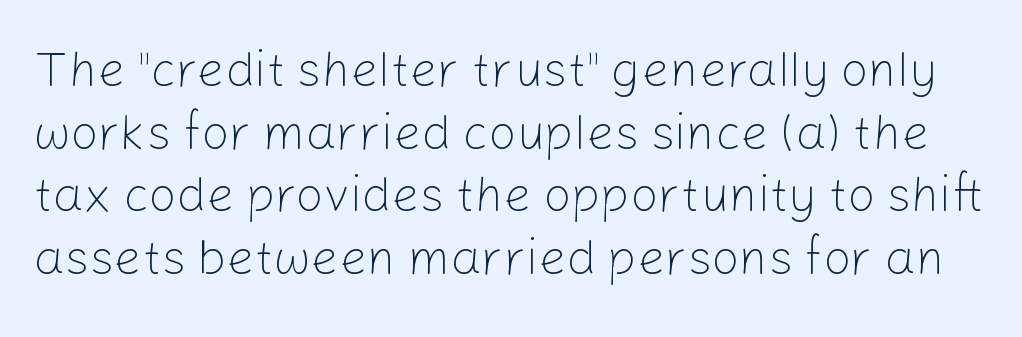
Q: Is the text bold? A: No.
Q: Is the text italic (slanted)? A: No, it is upright.
Q: Is the typeface a serif or a sans-serif typeface? A: Sans-serif.
Q: Is the text underlined? A: No.
Q: Is the spacing between letters normal or unusually wide? A: Normal.
Q: Is the spacing between lines tight, normal or loose? A: Normal.
Q: Width (condensed, normal, or wide)? A: Normal.
Q: Stroke contrast? A: Low.
Q: x-height? A: Medium.
Q: Monospaced? A: No.
